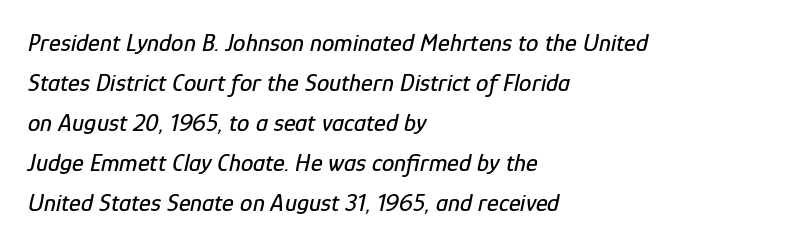
Every row of glyphs begins at an identical x-position on the left. When letters slant like this, we call the style italic. Each word holds together tightly as a unit, with standard inter-letter gaps. Lines of text with bare space underneath.
